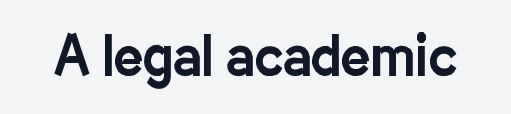
The image shows 52 px condensed sans-serif type, upright; set normal letter spacing, not underlined; low stroke contrast and a medium x-height.
